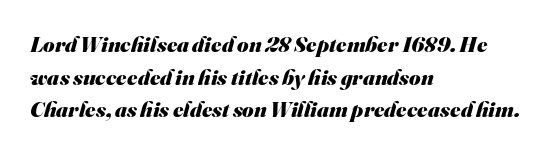
{"bold": "yes", "underline": "no", "align": "left", "line_spacing": "normal", "line_spacing_ratio": 1.48, "letter_spacing": "normal", "letter_spacing_em": 0.0, "glyph_px": 22}
